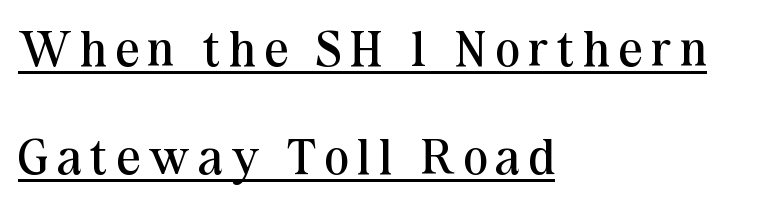
Horizontal alignment here is leftward, the default for most running prose. The letterforms sit at book weight or below. Do the letters lean? They stand straight. A great deal of white space separates one row of letters from the next. Observe the serifs anchoring each vertical stroke in this sample. Has an underline been added? It has.
